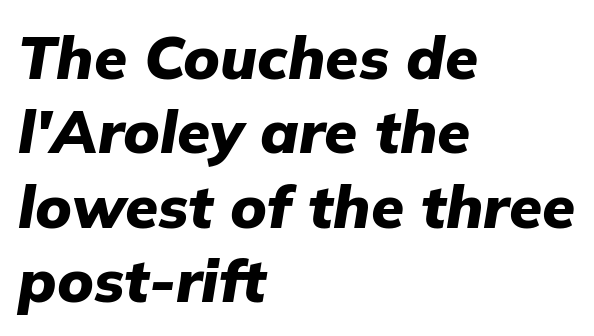
Compared with typical body copy, the letter spacing here is the same. These lines stack with their left ends in a neat column. As a designer I'd log this as weight 700, bold. The passage shown is typed in a proportional face where columns would drift. Descenders hang freely into open space.
